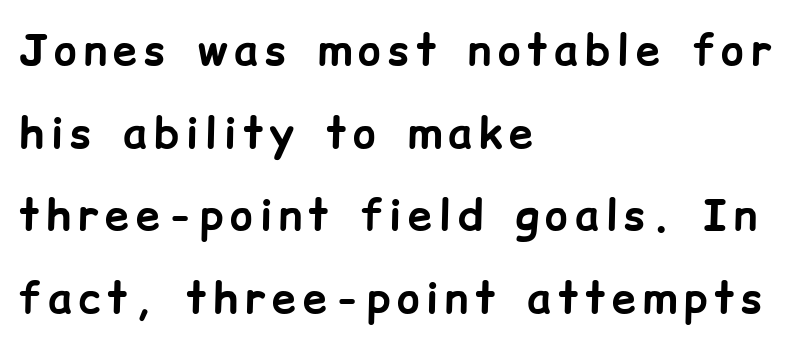
Q: Is the text bold? A: Yes.
Q: Is the text italic (slanted)? A: No, it is upright.
Q: Is the typeface a serif or a sans-serif typeface? A: Sans-serif.
Q: Is the text underlined? A: No.
Q: How is the paragraph aligned? A: Left-aligned.
Q: Is the spacing between lines tight, normal or loose? A: Loose.
Q: Width (condensed, normal, or wide)? A: Normal.
Q: Stroke contrast? A: Low.
Q: x-height? A: Medium.
Q: Monospaced? A: No.
